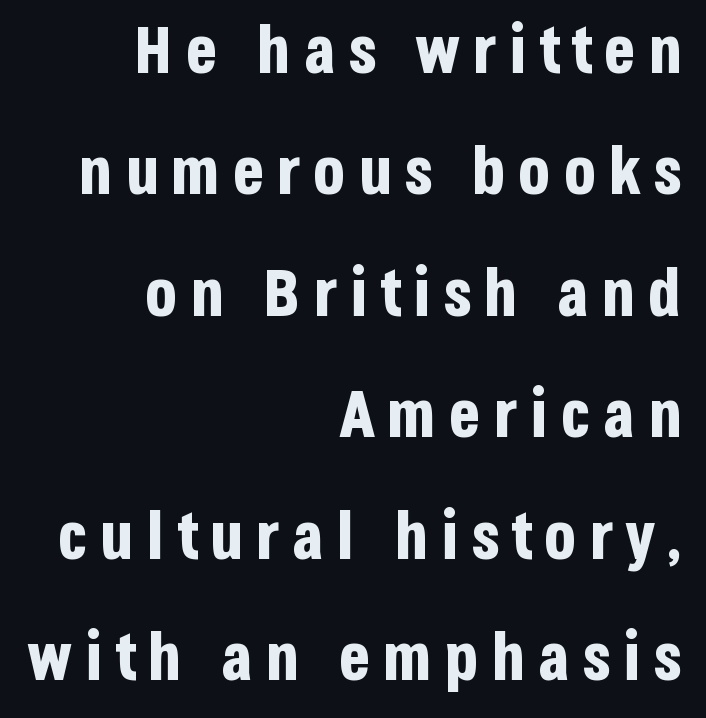
The compositor pushed each line to the right boundary. Characters remain perfectly vertical along every line. Are there feet on the stems? There aren't — it's a sans. Heavy, bold letterforms. The letters advance in unequal steps, a hallmark of proportional type.
